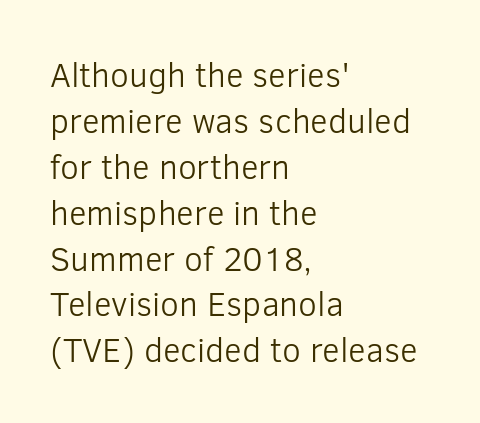
{"serif": "no", "italic": "no", "bold": "no", "weight": "light", "width": "normal", "stroke_contrast": "low", "x_height": "medium", "monospaced": "no", "underline": "no", "align": "left", "line_spacing": "normal", "line_spacing_ratio": 1.35, "letter_spacing": "normal", "letter_spacing_em": 0.0, "glyph_px": 34}
